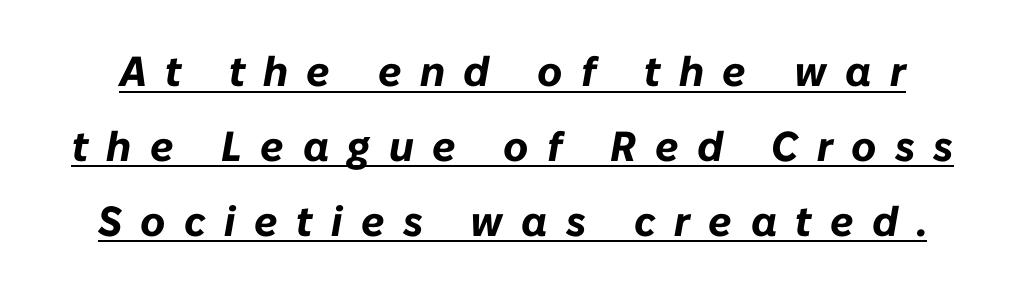
{"italic": "yes", "lean": "right", "slant_degrees": 10, "bold": "yes", "weight": "bold", "width": "normal", "stroke_contrast": "low", "x_height": "medium", "monospaced": "no", "underline": "yes", "line_spacing_ratio": 1.78, "letter_spacing": "wide", "letter_spacing_em": 0.44, "glyph_px": 42}
